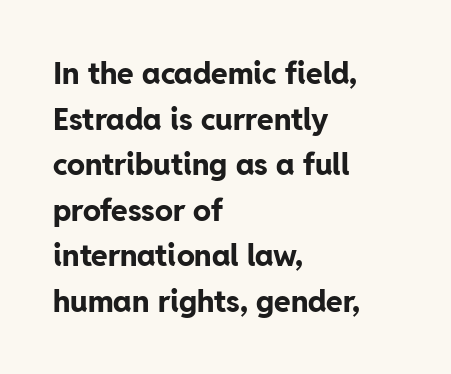
{"serif": "no", "italic": "no", "bold": "yes", "weight": "bold", "width": "normal", "stroke_contrast": "low", "x_height": "medium", "monospaced": "no", "underline": "no", "align": "left", "line_spacing": "normal", "line_spacing_ratio": 1.52, "letter_spacing": "normal", "letter_spacing_em": 0.0, "glyph_px": 30}
